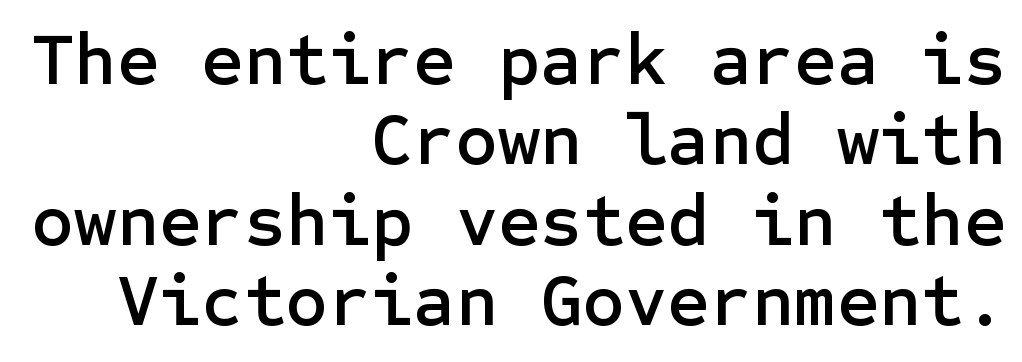
Q: Is the text italic (slanted)? A: No, it is upright.
Q: Is the typeface a serif or a sans-serif typeface? A: Sans-serif.
Q: Is the text underlined? A: No.
Q: How is the paragraph aligned? A: Right-aligned.
Q: Is the spacing between letters normal or unusually wide? A: Normal.
Q: Is the spacing between lines tight, normal or loose? A: Tight.
Q: Width (condensed, normal, or wide)? A: Normal.
Q: Stroke contrast? A: Low.
Q: x-height? A: Medium.
